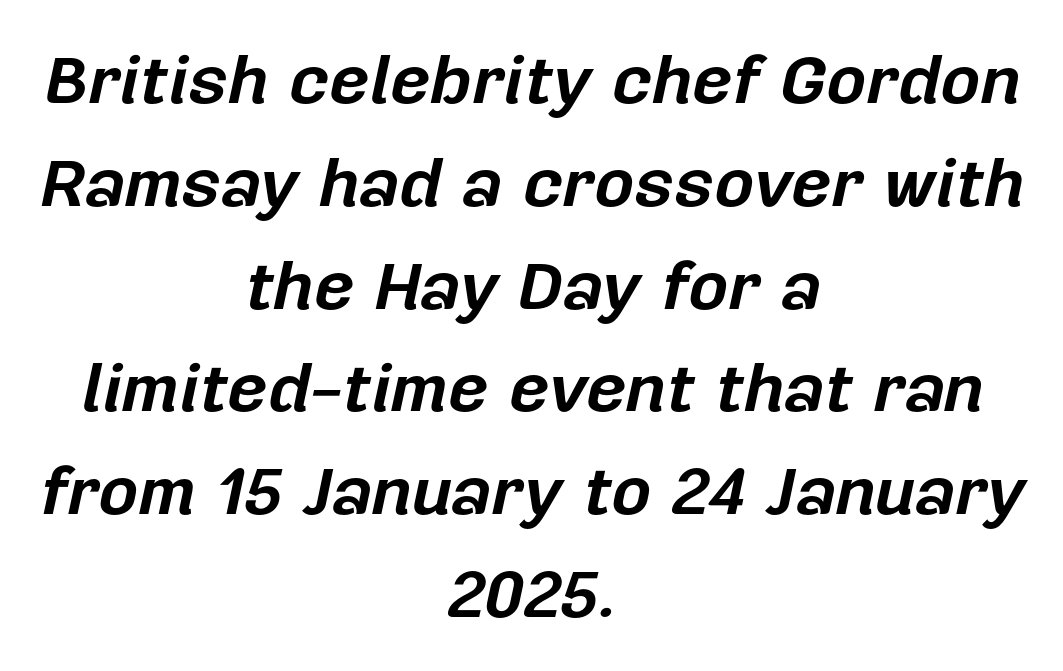
{"italic": "yes", "lean": "right", "slant_degrees": 12, "bold": "yes", "weight": "bold", "width": "normal", "stroke_contrast": "low", "x_height": "medium", "monospaced": "no", "underline": "no", "align": "center", "line_spacing": "normal", "line_spacing_ratio": 1.49, "letter_spacing": "normal", "letter_spacing_em": 0.0, "glyph_px": 69}
